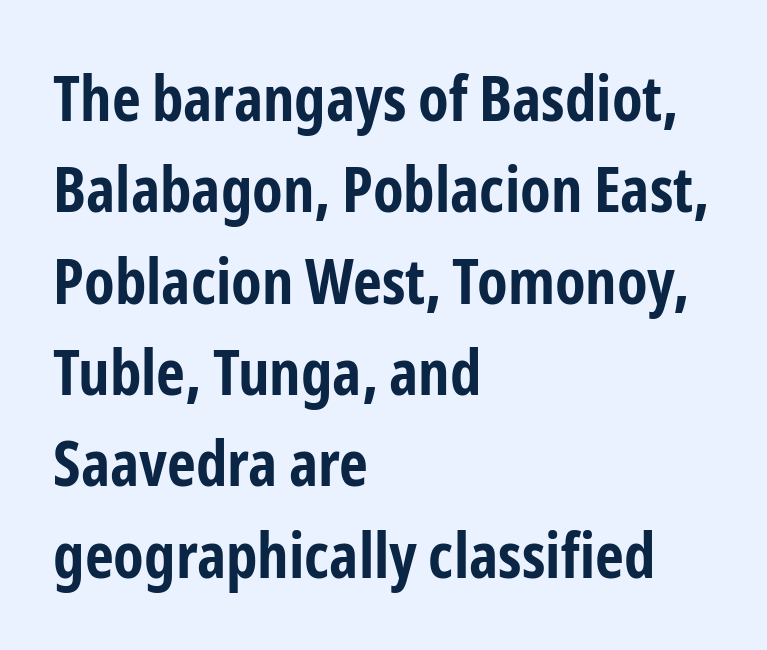
The text was rendered using a sans face with plain stroke endings. What weight is shown? A full bold with thick strokes. Plain, unruled lines of type. Leading: standard. Is this a fixed-width face? No — the glyphs have proportional, varying widths. Line beginnings align vertically; line endings do not.
